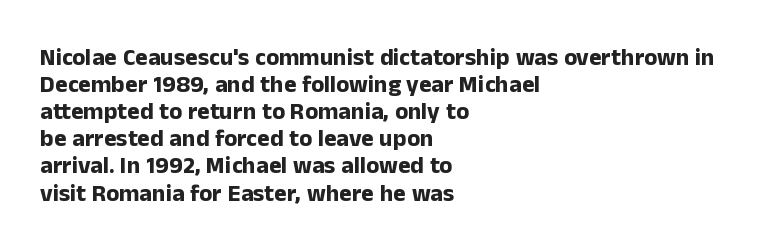
The image shows 24 px bold type, upright; set left-aligned, tight line spacing (1.13x), normal letter spacing, not underlined.
